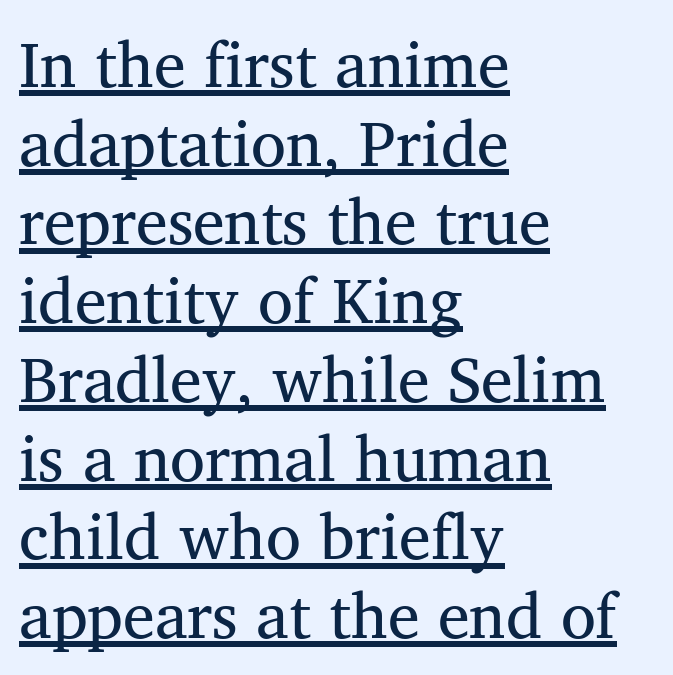
Q: Is the text bold? A: No.
Q: Is the text italic (slanted)? A: No, it is upright.
Q: Is the typeface a serif or a sans-serif typeface? A: Serif.
Q: Is the text underlined? A: Yes.
Q: How is the paragraph aligned? A: Left-aligned.
Q: Is the spacing between letters normal or unusually wide? A: Normal.
Q: Width (condensed, normal, or wide)? A: Normal.
Q: Stroke contrast? A: Medium.
Q: x-height? A: Medium.
Q: Monospaced? A: No.
